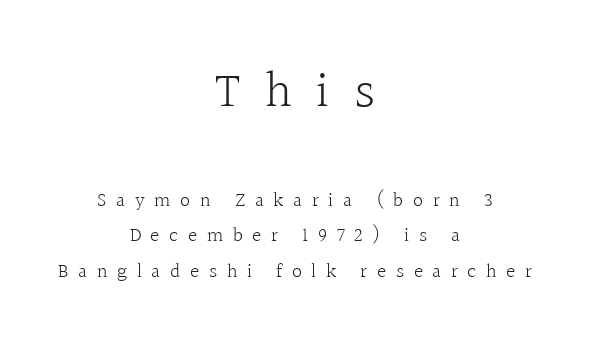
These lines are centered, leaving both edges ragged. Is there any slant? The stems are plumb. Typographically, this falls in the serif category. Letter spacing: wide. Plain, unruled lines of type. Proportional: the letters do not fall into vertical columns.
